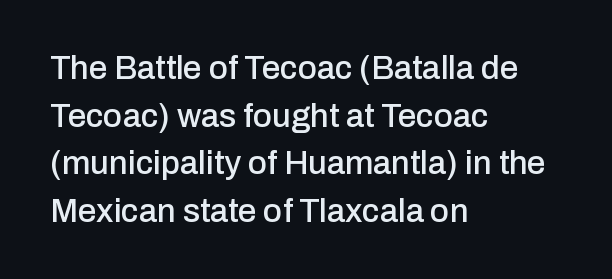
The image shows 33 px sans-serif type, upright; set left-aligned, normal line spacing (1.44x), normal letter spacing, not underlined; low stroke contrast and a medium x-height.
